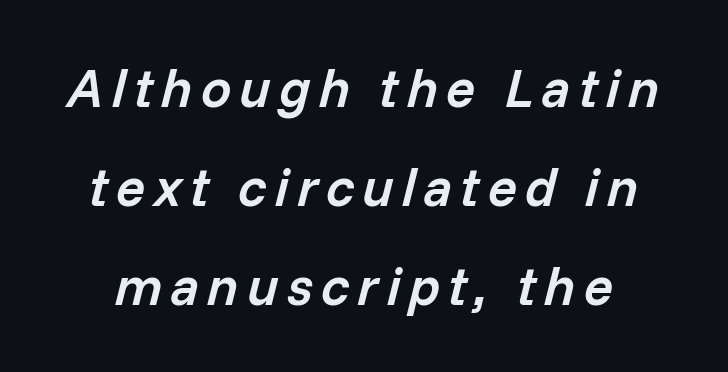
Q: Is the text bold? A: Semi-bold.
Q: Is the text italic (slanted)? A: Yes, it leans right by about 14 degrees.
Q: Is the text underlined? A: No.
Q: Width (condensed, normal, or wide)? A: Normal.
Q: Stroke contrast? A: Low.
Q: x-height? A: Medium.
Q: Monospaced? A: No.
